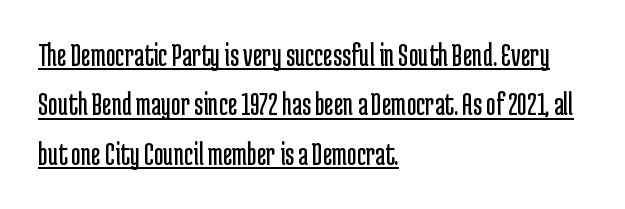
Q: Is the text bold? A: No.
Q: Is the text italic (slanted)? A: No, it is upright.
Q: Is the typeface a serif or a sans-serif typeface? A: Sans-serif.
Q: Is the text underlined? A: Yes.
Q: How is the paragraph aligned? A: Left-aligned.
Q: Is the spacing between letters normal or unusually wide? A: Normal.
Q: Is the spacing between lines tight, normal or loose? A: Normal.
Q: Width (condensed, normal, or wide)? A: Condensed.
Q: Stroke contrast? A: Low.
Q: x-height? A: Medium.
Q: Monospaced? A: No.
